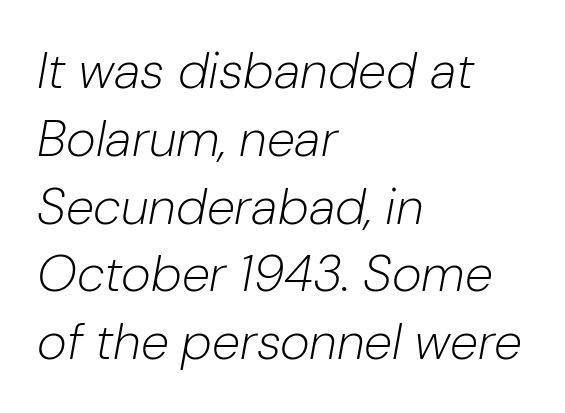
{"italic": "yes", "lean": "right", "slant_degrees": 10, "bold": "no", "weight": "light", "width": "normal", "stroke_contrast": "low", "x_height": "medium", "monospaced": "no", "underline": "no", "align": "left", "line_spacing": "normal", "line_spacing_ratio": 1.33, "letter_spacing": "normal", "letter_spacing_em": 0.0, "glyph_px": 51}
